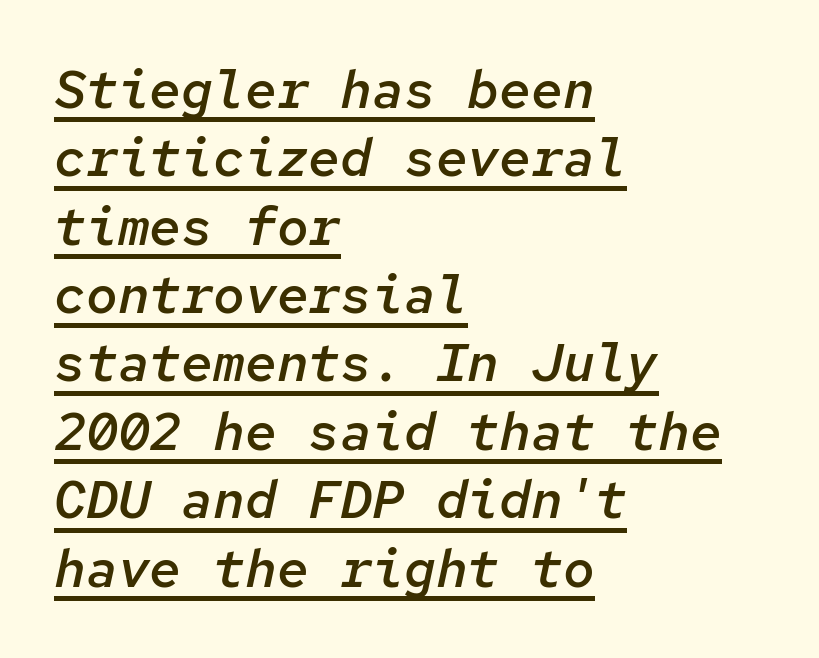
The image shows 53 px semibold type, italic (leaning right), monospaced; set left-aligned, normal line spacing (1.29x), normal letter spacing, underlined; low stroke contrast and a medium x-height.
